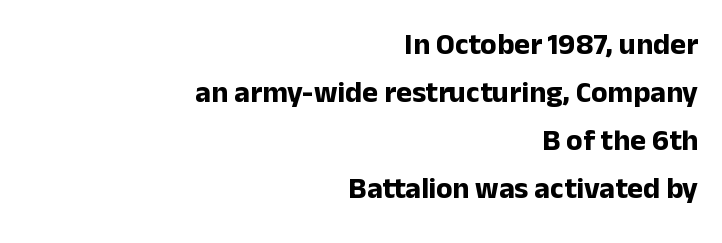
The image shows 30 px bold sans-serif type, upright; set right-aligned, normal line spacing (1.6x), normal letter spacing, not underlined; low stroke contrast and a medium x-height.
